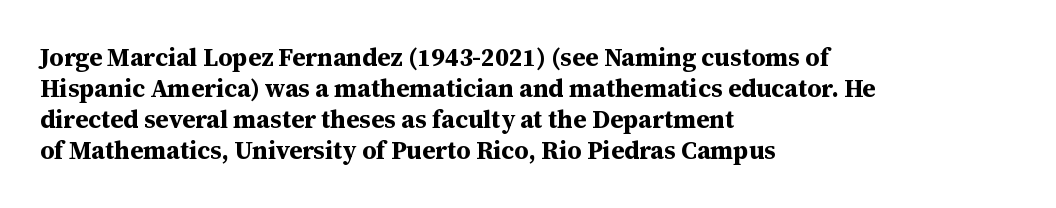
Q: Is the text bold? A: Yes.
Q: Is the text italic (slanted)? A: No, it is upright.
Q: Is the text underlined? A: No.
Q: How is the paragraph aligned? A: Left-aligned.
Q: Is the spacing between letters normal or unusually wide? A: Normal.
